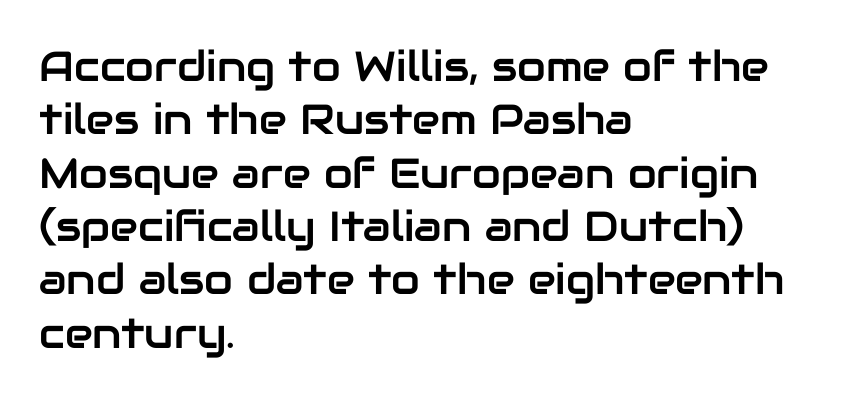
{"serif": "no", "italic": "no", "width": "normal", "stroke_contrast": "low", "x_height": "medium", "monospaced": "no", "underline": "no", "align": "left", "line_spacing": "normal", "line_spacing_ratio": 1.27, "letter_spacing": "normal", "letter_spacing_em": 0.0, "glyph_px": 42}
